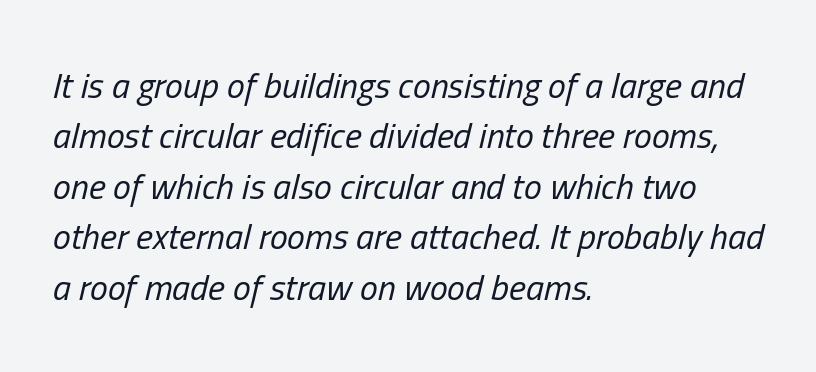
Q: Is the text bold? A: No.
Q: Is the text italic (slanted)? A: Yes, it leans right by about 13 degrees.
Q: Is the text underlined? A: No.
Q: How is the paragraph aligned? A: Left-aligned.
Q: Is the spacing between letters normal or unusually wide? A: Normal.
Q: Is the spacing between lines tight, normal or loose? A: Normal.
Q: Width (condensed, normal, or wide)? A: Condensed.
Q: Stroke contrast? A: Low.
Q: x-height? A: Medium.
Q: Monospaced? A: No.
